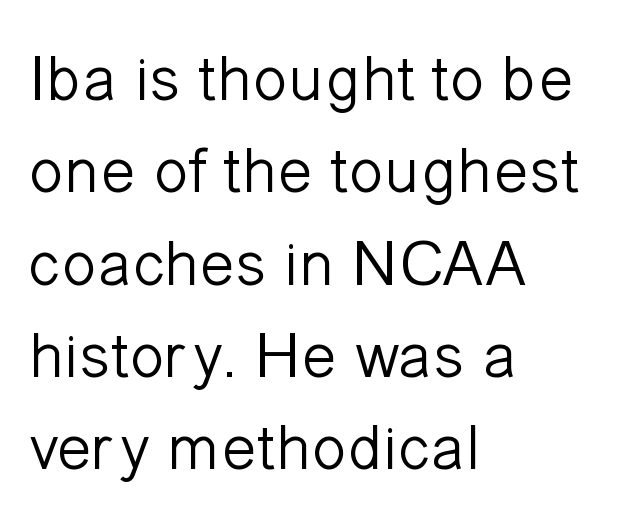
The passage shown is not underscored anywhere. To sum up the face: it is a sans, with no serifs. Note the varied advance widths — an 'i' is clearly narrower than an 'm'. The letters stand upright; this is a roman face. Nothing unusual about the tracking: characters are spaced as the font intends. The typesetting does not lean heavy: it is not bold.
